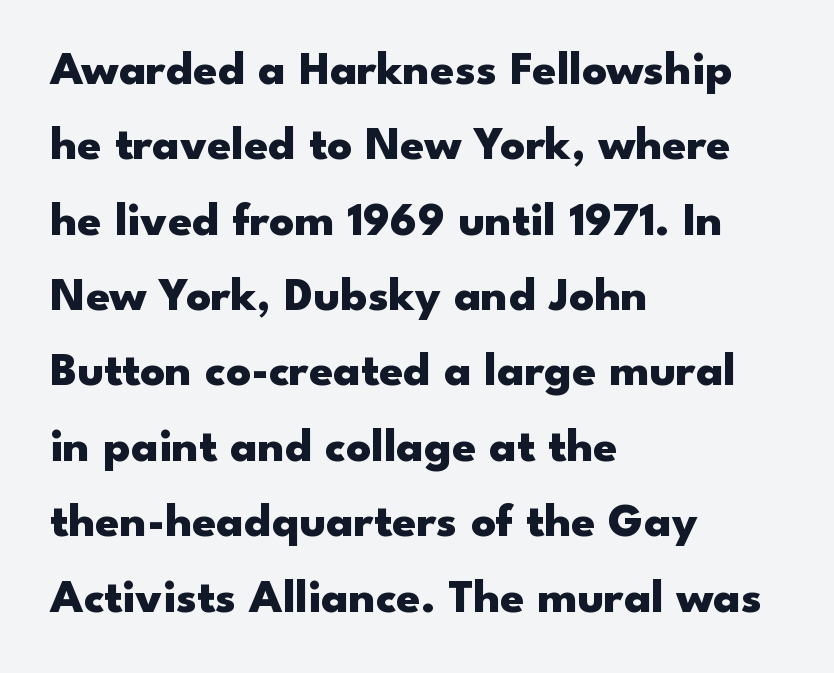
Spacing verdict: proportional, widths tailored to each character. Leading: standard. Here the glyphs are tracked normally, forming tight word shapes. Examine the stroke ends and you'll find no serifs. Every row of glyphs begins at an identical x-position on the left.
